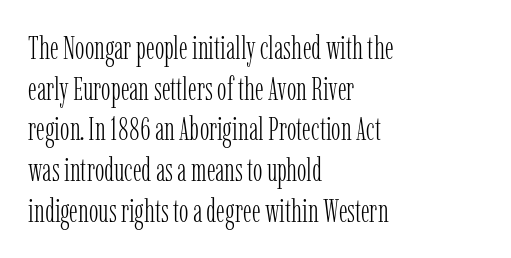
Q: Is the text bold? A: No.
Q: Is the text italic (slanted)? A: No, it is upright.
Q: Is the typeface a serif or a sans-serif typeface? A: Serif.
Q: Is the text underlined? A: No.
Q: How is the paragraph aligned? A: Left-aligned.
Q: Is the spacing between letters normal or unusually wide? A: Normal.
Q: Is the spacing between lines tight, normal or loose? A: Normal.
Q: Width (condensed, normal, or wide)? A: Condensed.
Q: Stroke contrast? A: Low.
Q: x-height? A: Medium.
Q: Monospaced? A: No.
